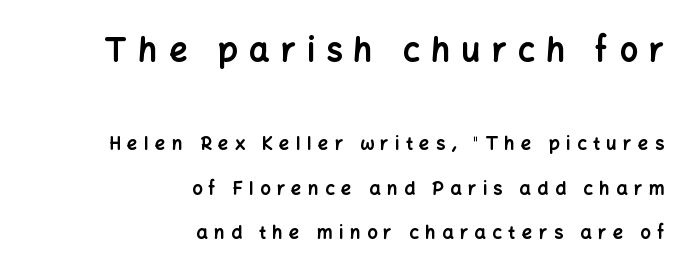
Q: Is the text bold? A: Yes.
Q: Is the text italic (slanted)? A: No, it is upright.
Q: Is the typeface a serif or a sans-serif typeface? A: Sans-serif.
Q: Is the text underlined? A: No.
Q: How is the paragraph aligned? A: Right-aligned.
Q: Is the spacing between letters normal or unusually wide? A: Unusually wide.
Q: Is the spacing between lines tight, normal or loose? A: Loose.
Q: Which block of text is set in a larger size, the first (top) or the second (bottom)? A: The first (top) one.
Q: Width (condensed, normal, or wide)? A: Normal.
Q: Stroke contrast? A: Low.
Q: x-height? A: Medium.
Q: Monospaced? A: No.
